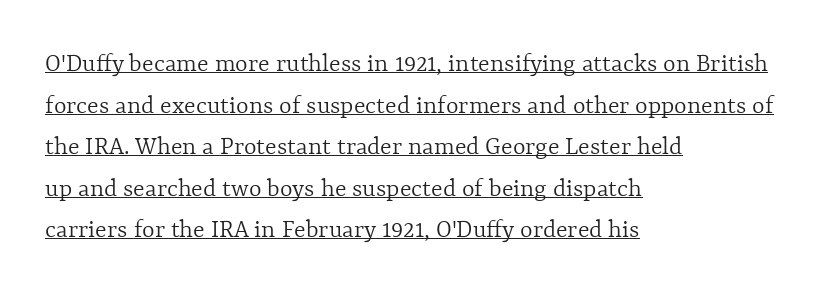
The image shows 27 px text type, upright; set left-aligned, normal line spacing (1.54x), normal letter spacing, underlined.
